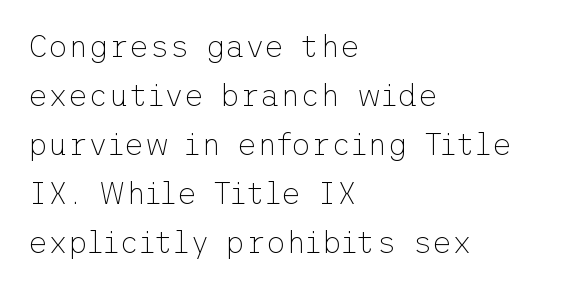
{"serif": "no", "italic": "no", "bold": "no", "weight": "thin", "width": "normal", "stroke_contrast": "low", "x_height": "medium", "underline": "no", "align": "left", "line_spacing": "normal", "line_spacing_ratio": 1.58, "letter_spacing": "normal", "letter_spacing_em": 0.0, "glyph_px": 31}
